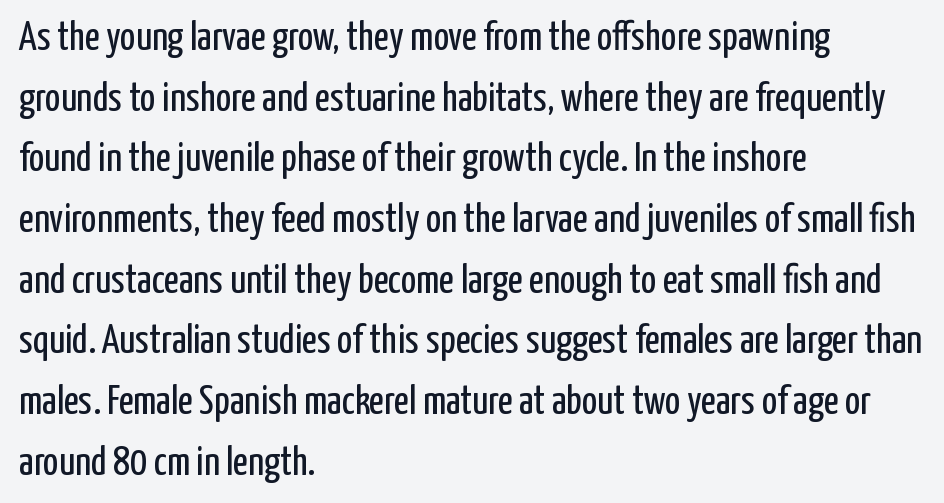
Regarding serifs, this sample does without them. Regarding leading, the lines here are spaced in the standard way. Just letters on the line, the space beneath them empty. Italic? Not at all — the glyphs are vertical. Students, note that the glyphs here touch the page at normal intervals. Where is the straight margin? On the left.
